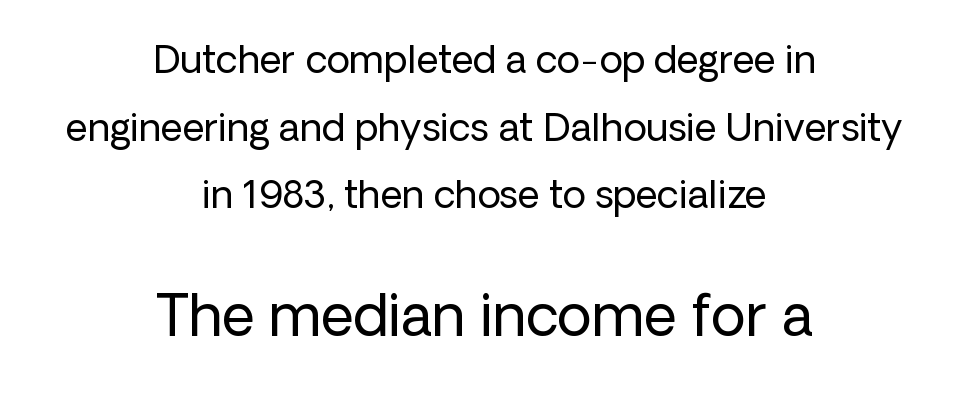
{"serif": "no", "italic": "no", "bold": "no", "weight": "regular", "width": "normal", "stroke_contrast": "low", "x_height": "medium", "monospaced": "no", "underline": "no", "align": "center", "line_spacing_ratio": 1.78, "letter_spacing": "normal", "letter_spacing_em": 0.0, "larger_block": "second", "size_ratio": 1.5, "glyph_px": 57}
